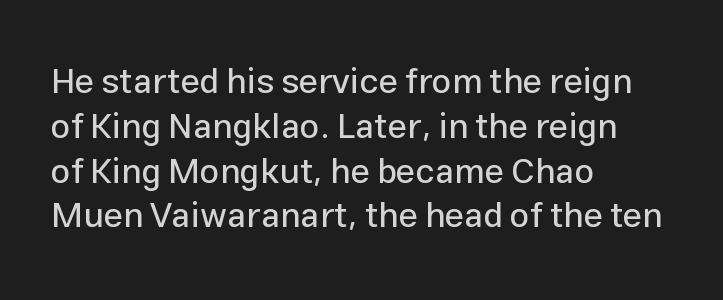
Q: Is the text italic (slanted)? A: No, it is upright.
Q: Is the typeface a serif or a sans-serif typeface? A: Sans-serif.
Q: Is the text underlined? A: No.
Q: How is the paragraph aligned? A: Left-aligned.
Q: Is the spacing between letters normal or unusually wide? A: Normal.
Q: Is the spacing between lines tight, normal or loose? A: Normal.
Q: Width (condensed, normal, or wide)? A: Normal.
Q: Stroke contrast? A: Low.
Q: x-height? A: Medium.
Q: Monospaced? A: No.
